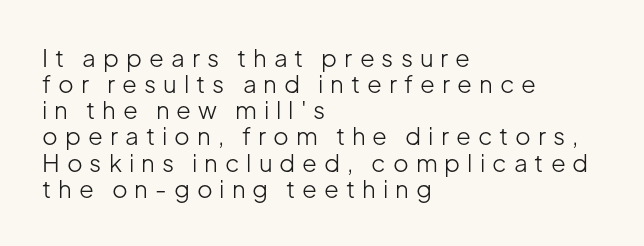
What stands out about the letter spacing? Its width — letters are far apart. Do the letters lean? They stand straight. Reading down the block, your eye returns to a fixed left position each line. What's the leading like? Squeezed, with rows nearly overlapping. The letterforms sit at book weight or below. Plain, unruled lines of type.
